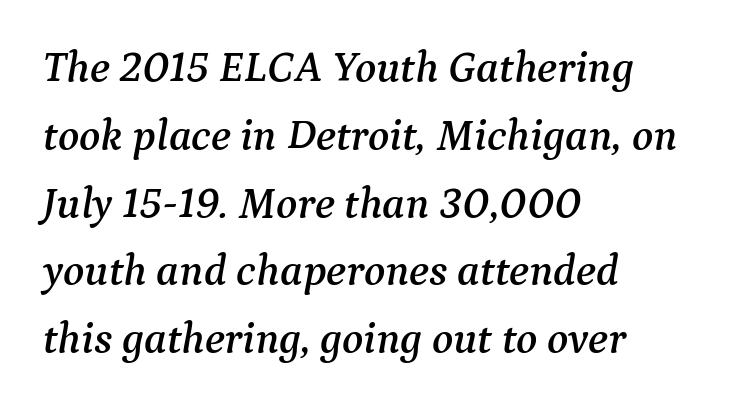
Each letter keeps its own natural width here, so spacing adapts to shape. This rendering uses left alignment, leaving the right contour irregular. The font's italic variant was chosen for this text. Look at the bottom of the vertical strokes: they flare into serifs here.
